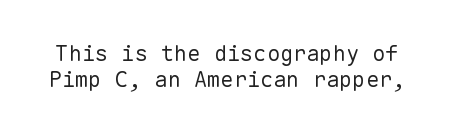
No letter is thick-stroked: the sample isn't bold. The space beneath each line is pristine and unruled. Nothing unusual about the tracking: characters are spaced as the font intends. The type sits square on the baseline with zero lean.
